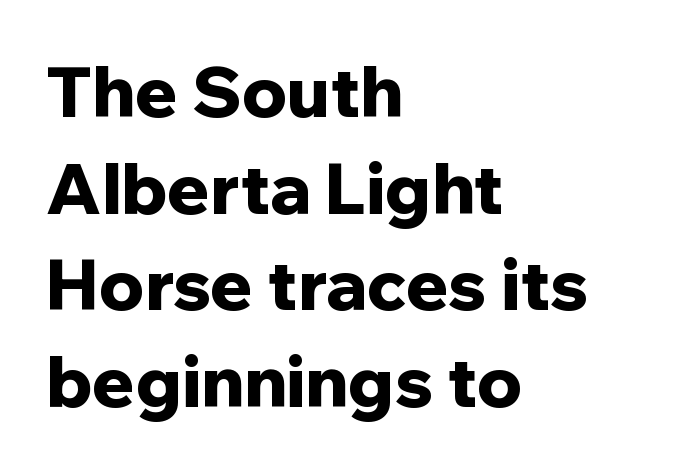
{"serif": "no", "italic": "no", "bold": "yes", "weight": "bold", "width": "normal", "stroke_contrast": "low", "x_height": "medium", "monospaced": "no", "underline": "no", "align": "left", "line_spacing": "normal", "line_spacing_ratio": 1.38, "letter_spacing": "normal", "letter_spacing_em": 0.0, "glyph_px": 70}
